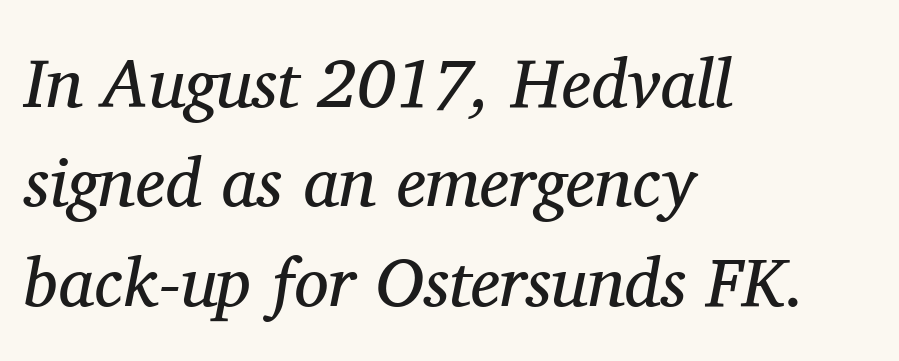
To sum up the face: it has serifs. The face used here is rendered with its standard letterfit. Stems here are at most as thick as an everyday book face. The face used here has a pronounced slope to its letters. Check under the words: just untouched page.
